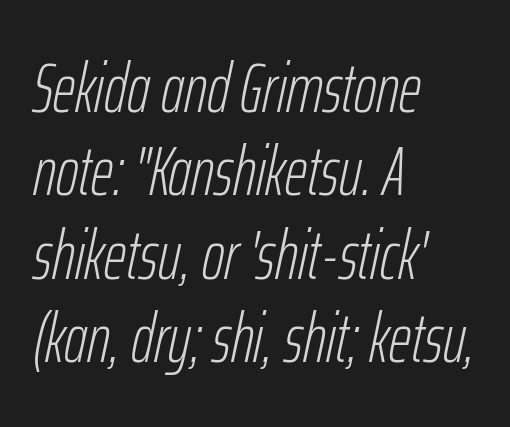
{"italic": "yes", "lean": "right", "slant_degrees": 12, "bold": "no", "weight": "light", "width": "condensed", "stroke_contrast": "low", "x_height": "medium", "monospaced": "no", "underline": "no", "align": "left", "line_spacing_ratio": 1.21, "letter_spacing": "normal", "letter_spacing_em": 0.0, "glyph_px": 69}
